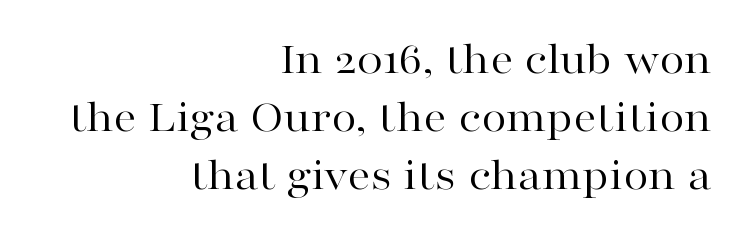
Q: Is the text bold? A: No.
Q: Is the text italic (slanted)? A: No, it is upright.
Q: Is the typeface a serif or a sans-serif typeface? A: Serif.
Q: Is the text underlined? A: No.
Q: How is the paragraph aligned? A: Right-aligned.
Q: Is the spacing between letters normal or unusually wide? A: Normal.
Q: Is the spacing between lines tight, normal or loose? A: Normal.
Q: Width (condensed, normal, or wide)? A: Wide.
Q: Stroke contrast? A: High.
Q: x-height? A: Medium.
Q: Monospaced? A: No.
